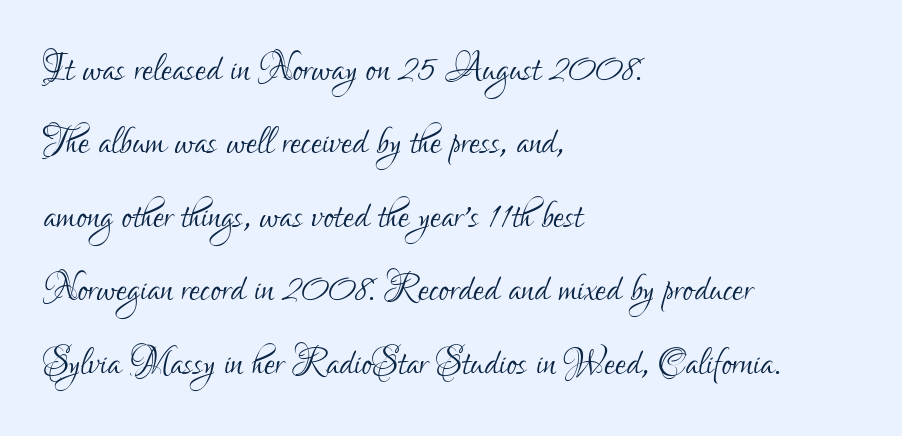
Q: Is the text bold? A: No.
Q: Is the text italic (slanted)? A: Yes.
Q: Is the typeface a serif or a sans-serif typeface? A: Sans-serif.
Q: Is the text underlined? A: No.
Q: How is the paragraph aligned? A: Left-aligned.
Q: Is the spacing between letters normal or unusually wide? A: Normal.
Q: Is the spacing between lines tight, normal or loose? A: Normal.
Q: Width (condensed, normal, or wide)? A: Condensed.
Q: Stroke contrast? A: Low.
Q: x-height? A: Small.
Q: Monospaced? A: No.
